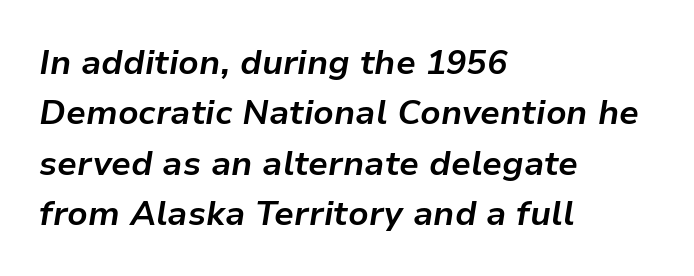
The image shows 34 px bold type, italic (leaning right); set left-aligned, normal line spacing (1.48x), normal letter spacing, not underlined; low stroke contrast and a medium x-height.
